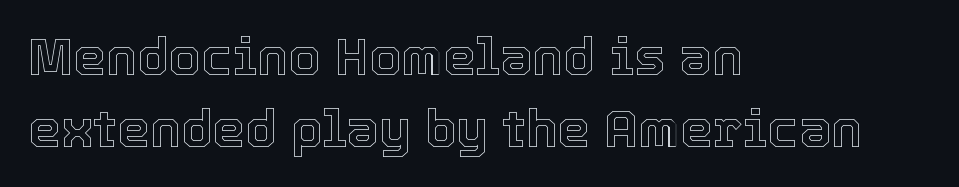
{"italic": "no", "width": "normal", "x_height": "medium", "monospaced": "no", "underline": "no", "align": "left", "line_spacing": "normal", "line_spacing_ratio": 1.39, "letter_spacing": "normal", "letter_spacing_em": 0.0, "glyph_px": 52}
